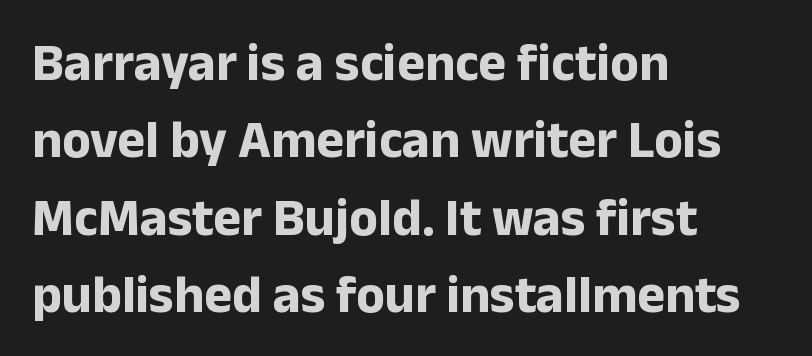
Q: Is the text bold? A: Yes.
Q: Is the text italic (slanted)? A: No, it is upright.
Q: Is the typeface a serif or a sans-serif typeface? A: Sans-serif.
Q: Is the text underlined? A: No.
Q: How is the paragraph aligned? A: Left-aligned.
Q: Is the spacing between letters normal or unusually wide? A: Normal.
Q: Is the spacing between lines tight, normal or loose? A: Normal.
Q: Width (condensed, normal, or wide)? A: Normal.
Q: Stroke contrast? A: Low.
Q: x-height? A: Medium.
Q: Monospaced? A: No.
